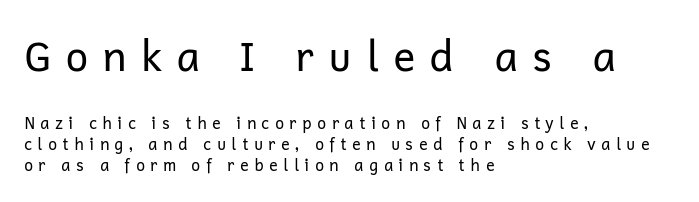
The image shows 41 px regular-weight sans-serif type, upright; set left-aligned, normal line spacing (1.32x), unusually wide letter spacing (+0.32 em), not underlined; the first (top) block is 2.56x larger; low stroke contrast and a medium x-height.
